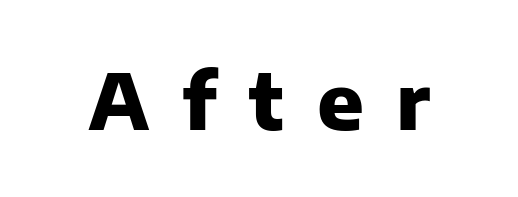
These lines have a slow, spaced-out rhythm from letter to letter. Stroke thickness is high; the sample reads as a true bold. Regarding serifs, this sample does without them. The letters stand upright; this is a roman face. Each row of text sits above clean, open space.
